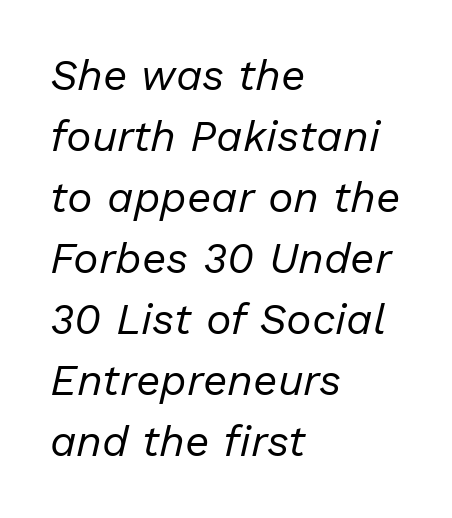
The image shows 43 px regular-weight type, italic (leaning right); set left-aligned, normal line spacing (1.42x), normal letter spacing, not underlined; low stroke contrast and a medium x-height.
